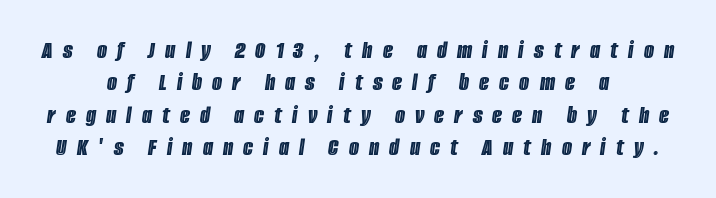
Q: Is the text italic (slanted)? A: Yes, it leans right by about 8 degrees.
Q: Is the text underlined? A: No.
Q: Is the spacing between letters normal or unusually wide? A: Unusually wide.
Q: Is the spacing between lines tight, normal or loose? A: Normal.
